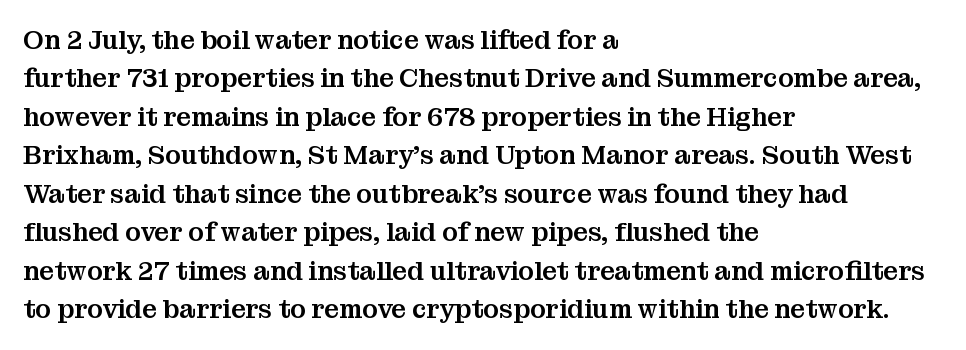
{"italic": "no", "underline": "no", "align": "left", "line_spacing": "normal", "line_spacing_ratio": 1.48, "letter_spacing": "normal", "letter_spacing_em": 0.0, "glyph_px": 26}
